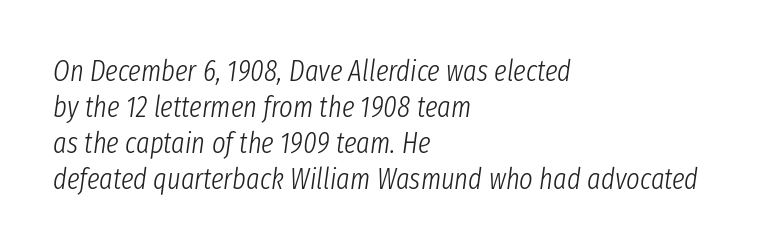
Q: Is the text bold? A: No.
Q: Is the text italic (slanted)? A: Yes, it leans right by about 8 degrees.
Q: Is the text underlined? A: No.
Q: How is the paragraph aligned? A: Left-aligned.
Q: Is the spacing between letters normal or unusually wide? A: Normal.
Q: Width (condensed, normal, or wide)? A: Condensed.
Q: Stroke contrast? A: Low.
Q: x-height? A: Medium.
Q: Monospaced? A: No.
